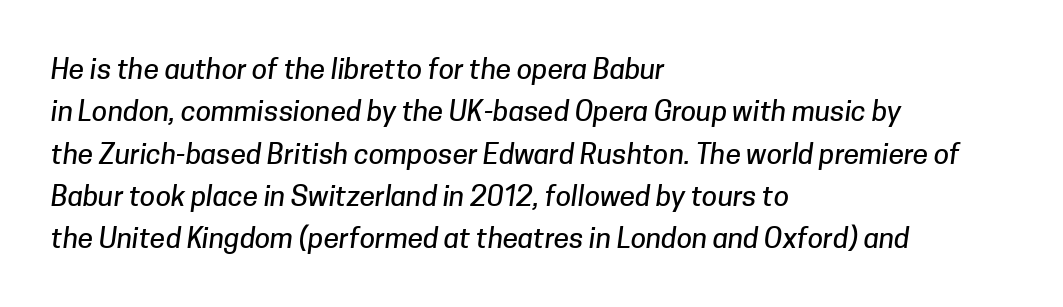
Q: Is the typeface a serif or a sans-serif typeface? A: Sans-serif.
Q: Is the text underlined? A: No.
Q: How is the paragraph aligned? A: Left-aligned.
Q: Is the spacing between letters normal or unusually wide? A: Normal.
Q: Is the spacing between lines tight, normal or loose? A: Normal.
Q: Width (condensed, normal, or wide)? A: Normal.
Q: Stroke contrast? A: Low.
Q: x-height? A: Medium.
Q: Monospaced? A: No.
